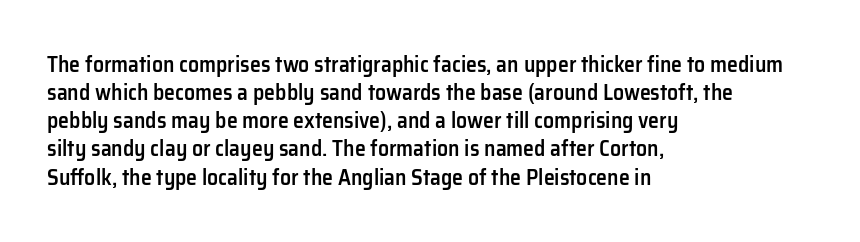
Quick note: underline off. Left-aligned paragraph, ragged on the right. Nope, not italic — everything's standing straight. The line texture is even and compact thanks to regular tracking. Successive baselines arrive at the customary interval. Firm but not heavy-handed strokes: this text is semibold.
